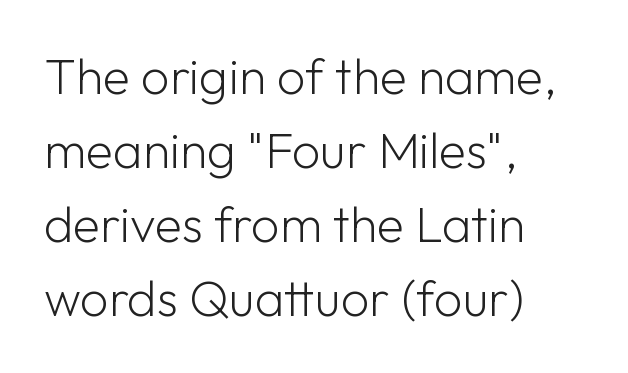
{"serif": "no", "italic": "no", "bold": "no", "weight": "light", "width": "normal", "stroke_contrast": "low", "x_height": "medium", "monospaced": "no", "underline": "no", "align": "left", "line_spacing": "normal", "line_spacing_ratio": 1.48, "letter_spacing": "normal", "letter_spacing_em": 0.0, "glyph_px": 50}
